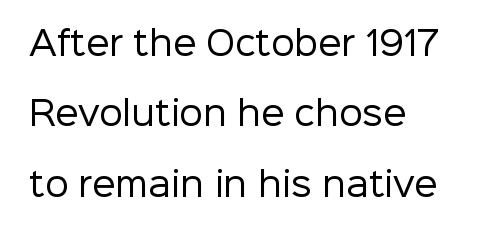
The image shows 33 px regular-weight sans-serif type, upright; set left-aligned, loose line spacing (2.13x), normal letter spacing, not underlined; low stroke contrast and a medium x-height.
